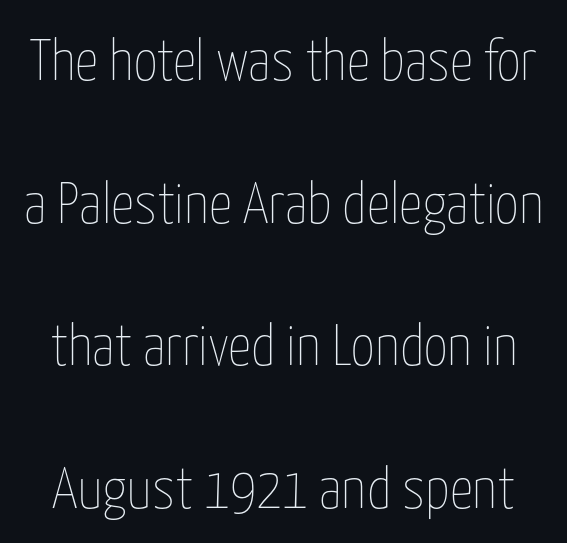
Q: Is the text bold? A: No.
Q: Is the text italic (slanted)? A: No, it is upright.
Q: Is the text underlined? A: No.
Q: Is the spacing between letters normal or unusually wide? A: Normal.
Q: Is the spacing between lines tight, normal or loose? A: Loose.
Q: Width (condensed, normal, or wide)? A: Condensed.
Q: Stroke contrast? A: Low.
Q: x-height? A: Medium.
Q: Monospaced? A: No.
